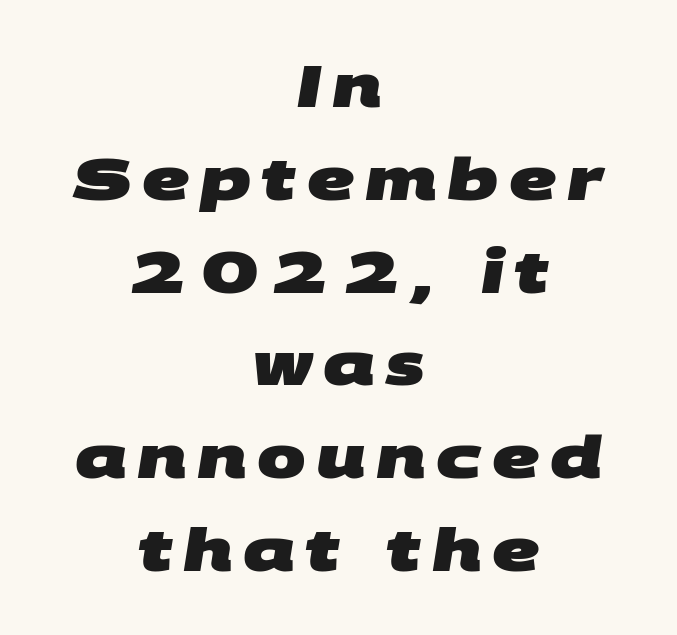
Q: Is the text bold? A: Yes.
Q: Is the typeface a serif or a sans-serif typeface? A: Sans-serif.
Q: Is the text underlined? A: No.
Q: How is the paragraph aligned? A: Centered.
Q: Is the spacing between lines tight, normal or loose? A: Normal.
Q: Width (condensed, normal, or wide)? A: Wide.
Q: Stroke contrast? A: Medium.
Q: x-height? A: Large.
Q: Monospaced? A: No.
